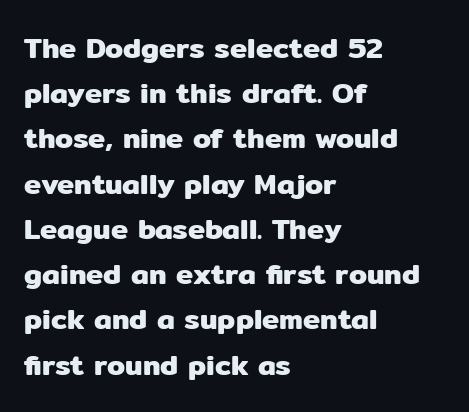
Q: Is the text italic (slanted)? A: No, it is upright.
Q: Is the typeface a serif or a sans-serif typeface? A: Sans-serif.
Q: Is the text underlined? A: No.
Q: How is the paragraph aligned? A: Left-aligned.
Q: Is the spacing between letters normal or unusually wide? A: Normal.
Q: Is the spacing between lines tight, normal or loose? A: Normal.
Q: Width (condensed, normal, or wide)? A: Normal.
Q: Stroke contrast? A: Low.
Q: x-height? A: Medium.
Q: Monospaced? A: No.
